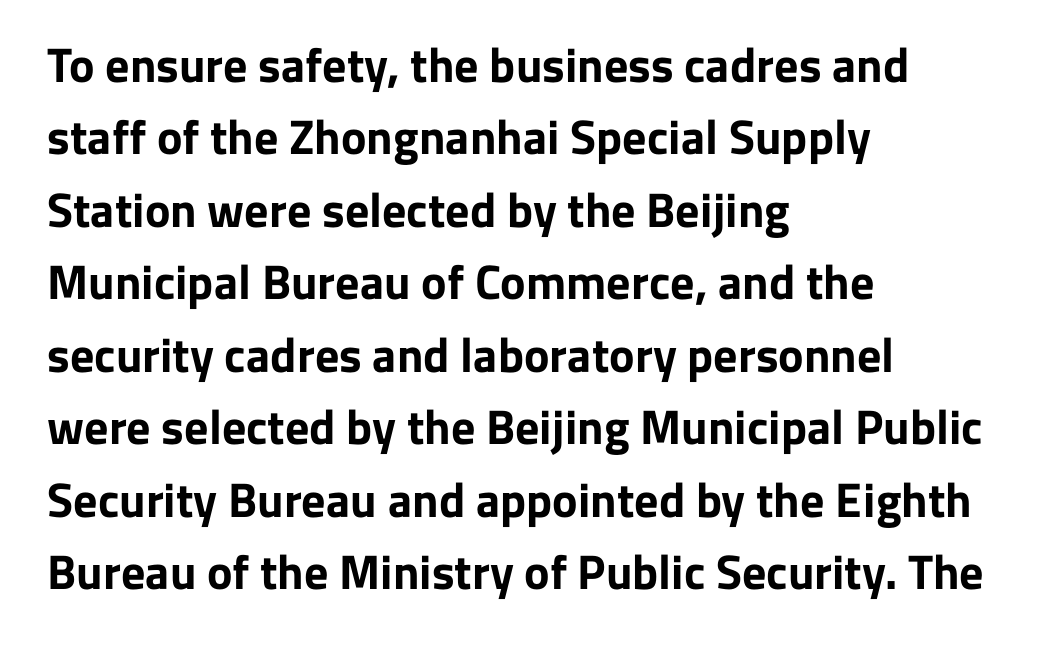
The image shows 48 px bold sans-serif type, upright; set left-aligned, normal line spacing (1.51x), normal letter spacing, not underlined; low stroke contrast and a medium x-height.
